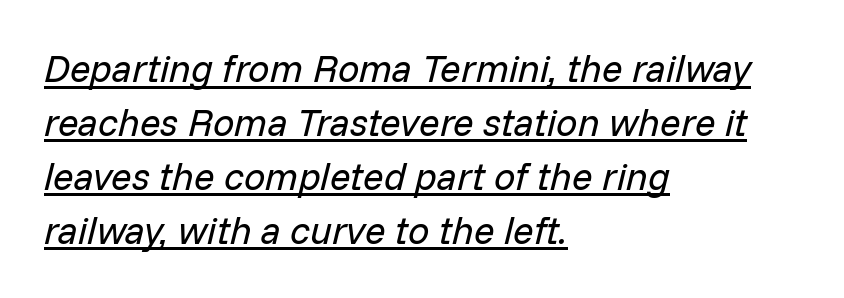
Is the stroke heavy? The answer is a plain regular-or-lighter. In terms of letterspacing, this is plain default setting. In designer terms, the underline attribute is active on this setting. The passage shown is typed in a proportional face where columns would drift. Where is the straight margin? On the left. If you measured baseline to baseline, you'd find a middling distance.
